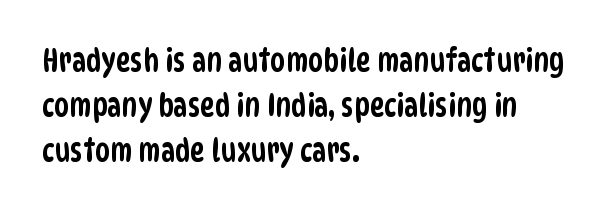
The image shows 31 px condensed sans-serif type; set left-aligned, normal line spacing (1.45x), normal letter spacing, not underlined; low stroke contrast and a large x-height.
